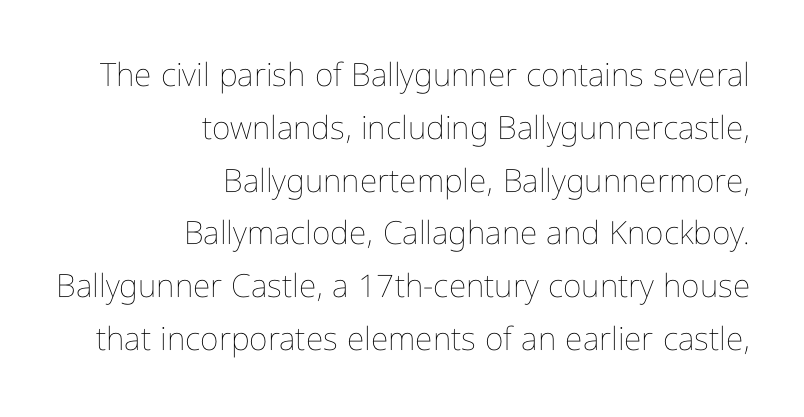
Q: Is the text bold? A: No.
Q: Is the text italic (slanted)? A: No, it is upright.
Q: Is the text underlined? A: No.
Q: How is the paragraph aligned? A: Right-aligned.
Q: Is the spacing between letters normal or unusually wide? A: Normal.
Q: Is the spacing between lines tight, normal or loose? A: Normal.
Q: Width (condensed, normal, or wide)? A: Condensed.
Q: Stroke contrast? A: Low.
Q: x-height? A: Medium.
Q: Monospaced? A: No.
